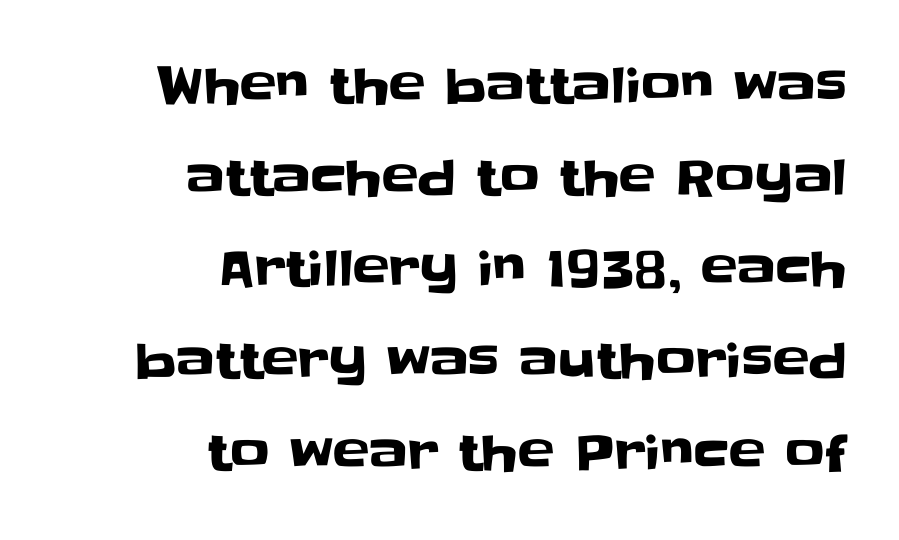
{"serif": "no", "italic": "no", "width": "normal", "stroke_contrast": "low", "x_height": "large", "monospaced": "no", "underline": "no", "align": "right", "line_spacing_ratio": 1.87, "letter_spacing": "normal", "letter_spacing_em": 0.0, "glyph_px": 49}
